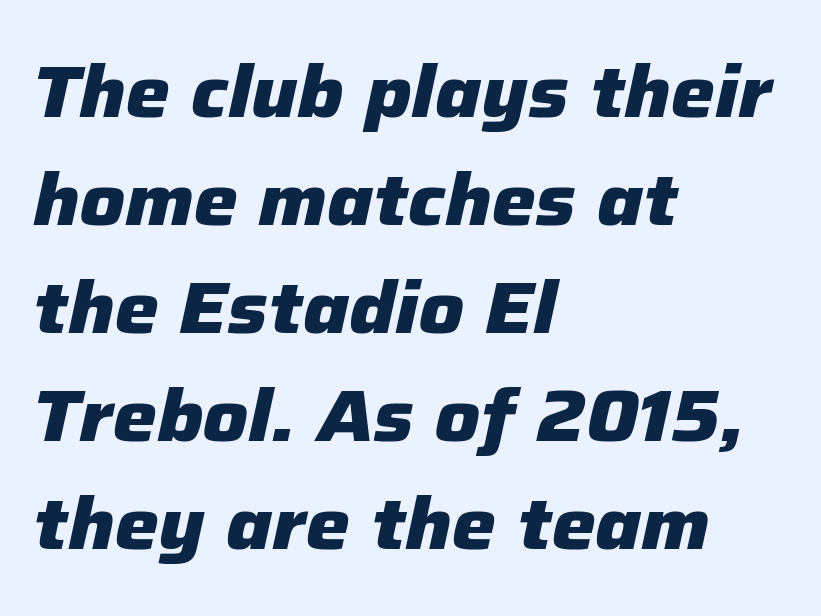
Teacher's note: observe the even left margin — that is flush-left alignment. Descenders hang freely into open space. Summary of vertical rhythm: regular, with standard interline spacing. How heavy is the stroke? Heavy — this is a bold. The face used here is proportionally spaced, like ordinary book or web type. The rendering applies a slant to the glyphs.
